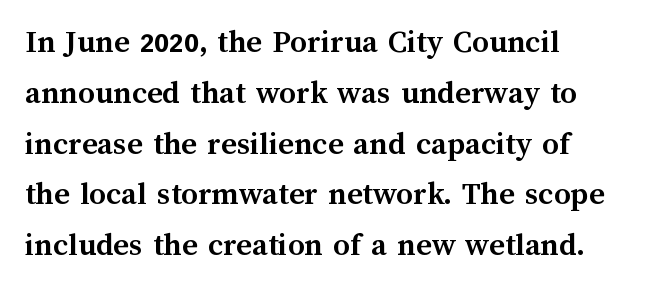
The image shows 33 px semibold type, upright; set left-aligned, normal line spacing (1.54x), normal letter spacing, not underlined; medium stroke contrast and a medium x-height.
